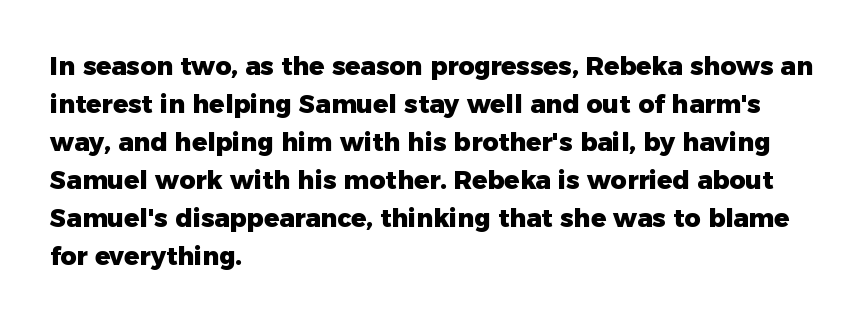
{"italic": "no", "bold": "yes", "underline": "no", "align": "left", "line_spacing": "normal", "line_spacing_ratio": 1.52, "letter_spacing": "normal", "letter_spacing_em": 0.0, "glyph_px": 25}
